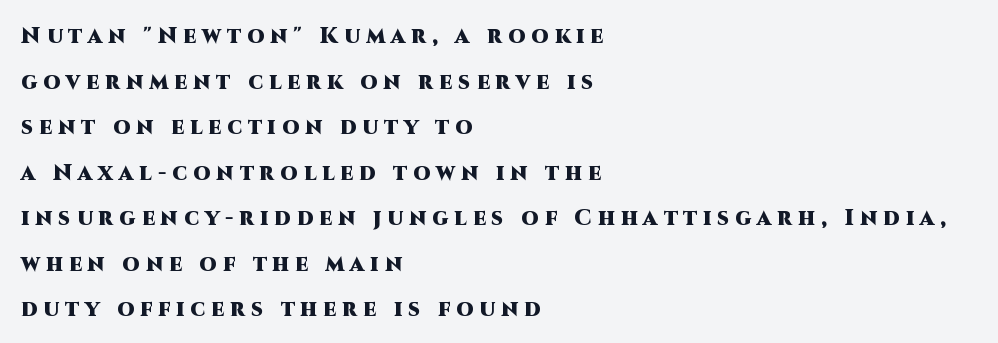
The image shows 22 px bold type, upright; set left-aligned, loose line spacing (2.07x), unusually wide letter spacing (+0.28 em), not underlined.
